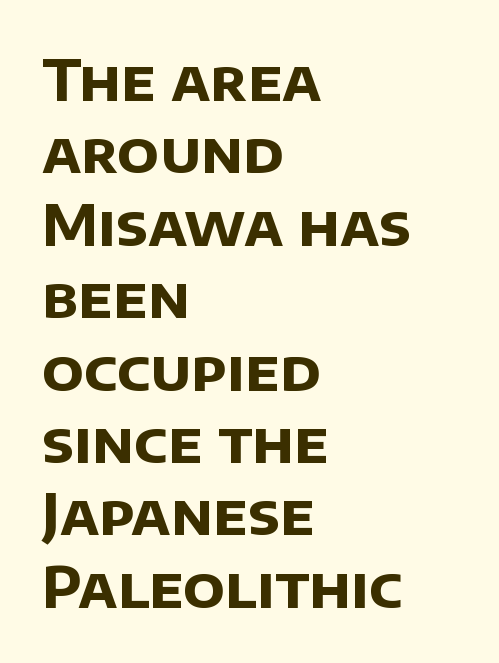
{"serif": "no", "bold": "yes", "weight": "bold", "width": "normal", "stroke_contrast": "low", "x_height": "large", "monospaced": "no", "underline": "no", "align": "left", "line_spacing": "normal", "line_spacing_ratio": 1.27, "letter_spacing": "normal", "letter_spacing_em": 0.0, "glyph_px": 57}
